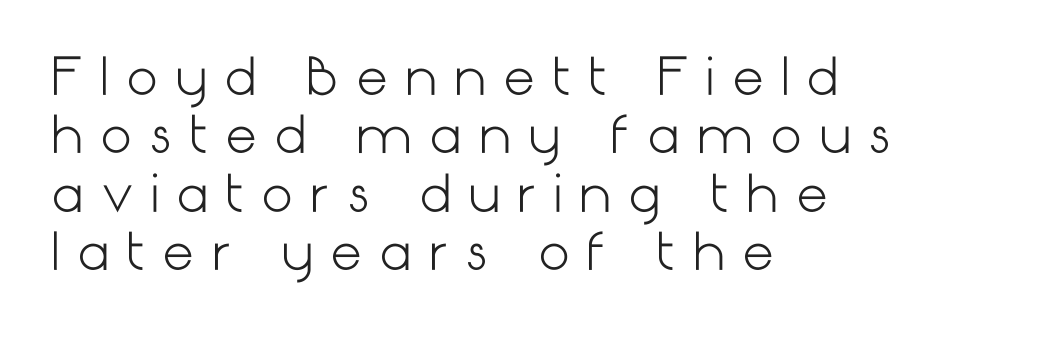
Has an underline been added? It has not. Ascenders rise straight up at ninety degrees. Stems and bowls with no extra thickness — not bold. Students, note that the glyphs here are deliberately spaced far apart. Nope, no serifs anywhere on these letters.
